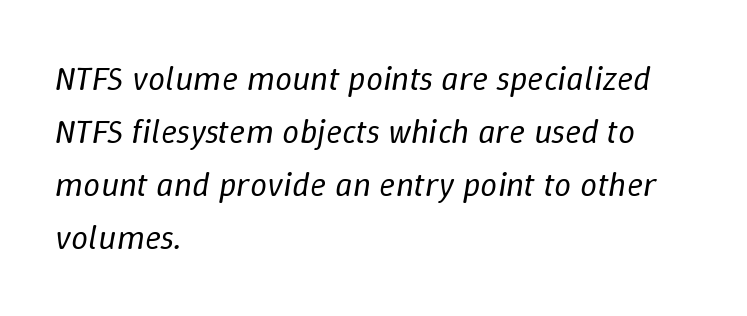
The image shows 34 px regular-weight type, italic (leaning right); set left-aligned, normal line spacing (1.56x), normal letter spacing, not underlined; low stroke contrast and a medium x-height.
